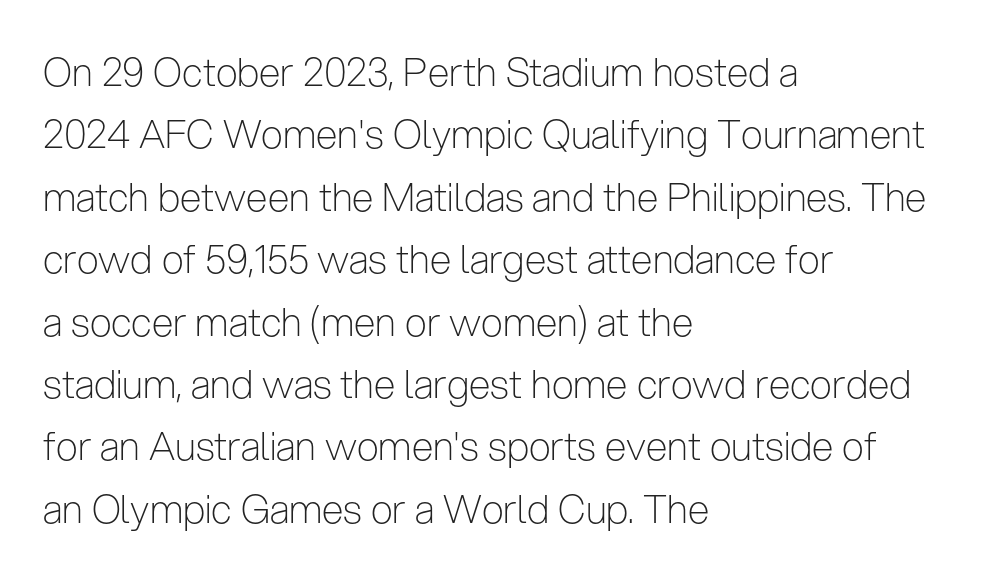
{"serif": "no", "italic": "no", "bold": "no", "weight": "light", "width": "condensed", "stroke_contrast": "low", "x_height": "medium", "monospaced": "no", "underline": "no", "align": "left", "line_spacing": "normal", "line_spacing_ratio": 1.6, "letter_spacing": "normal", "letter_spacing_em": 0.0, "glyph_px": 39}
